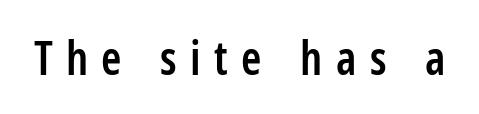
Nope, not italic — everything's standing straight. You could not count columns in this text — the font is proportionally spaced. Does extra space separate the letters? Yes, quite a lot of it. Serif or sans? Sans — the stroke terminals are bare.
